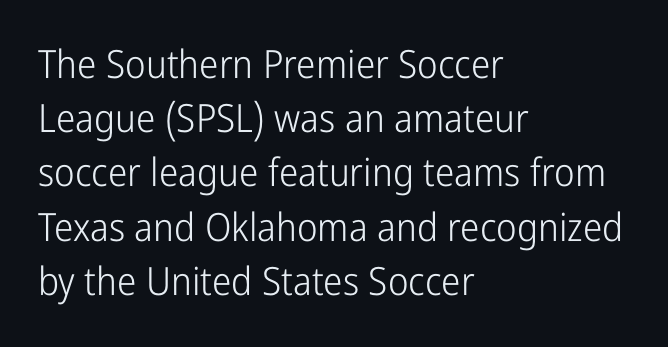
A normal amount of white space separates one row of letters from the next. The passage shown has conventional tracking throughout. Note: no serifs on the glyphs. This rendering features lettering with no underline. Note the varied advance widths — an 'i' is clearly narrower than an 'm'.
